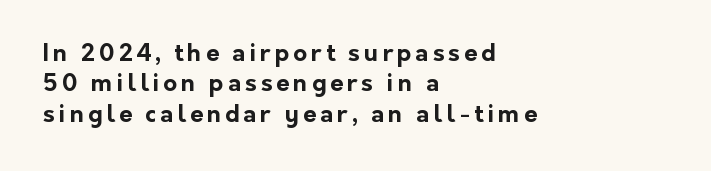
The image shows 24 px bold type, upright; set left-aligned, normal line spacing (1.27x), not underlined.
